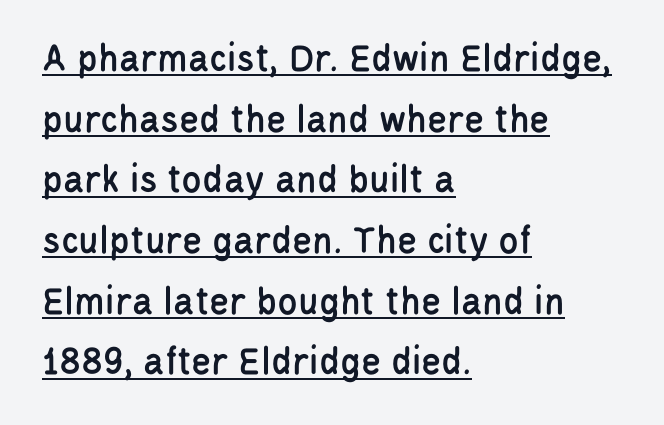
{"serif": "no", "italic": "no", "width": "condensed", "stroke_contrast": "low", "x_height": "large", "monospaced": "no", "underline": "yes", "align": "left", "line_spacing": "normal", "line_spacing_ratio": 1.48, "letter_spacing": "normal", "letter_spacing_em": 0.0, "glyph_px": 41}
